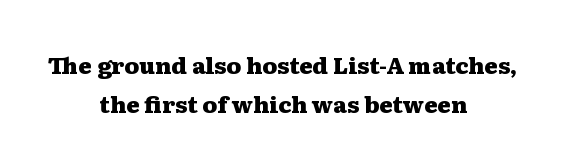
The image shows 23 px bold type, upright; set centered, normal line spacing (1.68x), normal letter spacing, not underlined.
